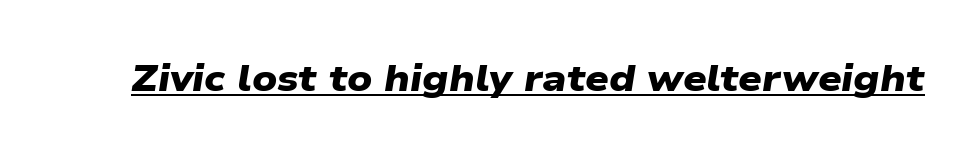
The image shows 37 px heavy, wide sans-serif type; set normal letter spacing, underlined; low stroke contrast and a medium x-height.
